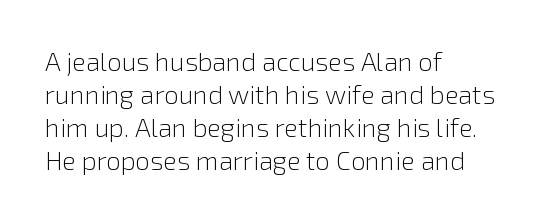
The image shows 26 px text type, upright; set left-aligned, normal line spacing (1.27x), normal letter spacing, not underlined.
